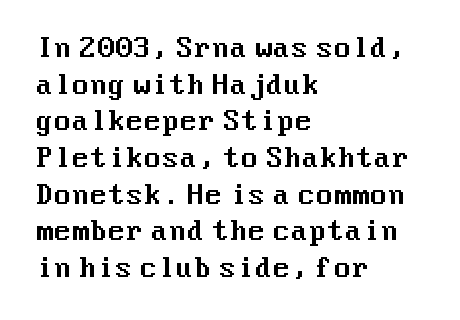
Here the glyphs are tracked normally, forming tight word shapes. Upright lettering throughout. Underline: absent. The lines are quadded left.
